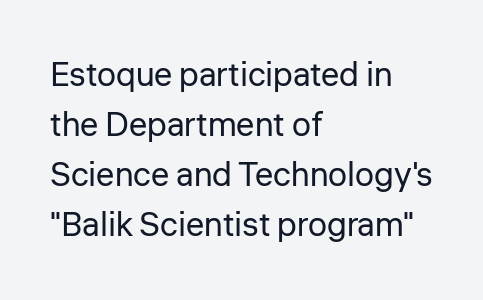
The image shows 34 px regular-weight sans-serif type, upright; set left-aligned, normal line spacing (1.47x), normal letter spacing, not underlined; low stroke contrast and a medium x-height.
